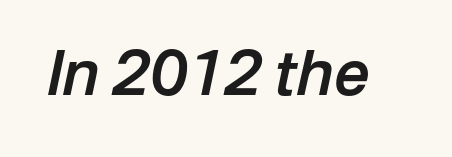
Q: Is the text bold? A: Semi-bold.
Q: Is the text italic (slanted)? A: Yes, it leans right by about 12 degrees.
Q: Is the text underlined? A: No.
Q: Is the spacing between letters normal or unusually wide? A: Normal.
Q: Width (condensed, normal, or wide)? A: Normal.
Q: Stroke contrast? A: Low.
Q: x-height? A: Medium.
Q: Monospaced? A: No.
